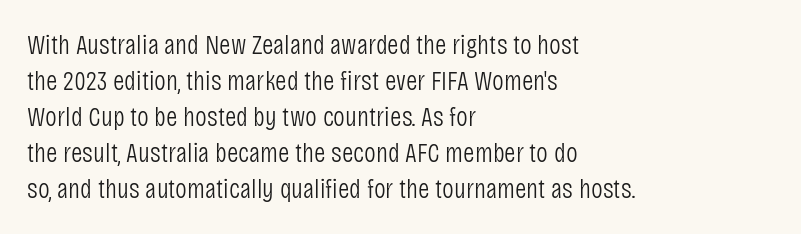
Weight class: somewhere from thin through regular. Note the varied advance widths — an 'i' is clearly narrower than an 'm'. The paragraph shown leans on its left margin. Honestly, there is no underline to notice here at all.
